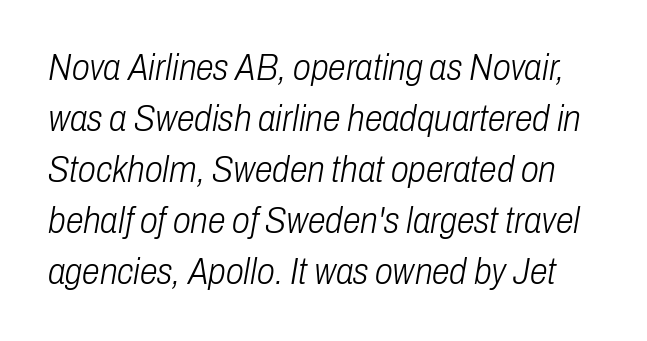
The image shows 36 px light, condensed type, italic (leaning right); set normal line spacing (1.42x), normal letter spacing, not underlined; low stroke contrast and a medium x-height.
